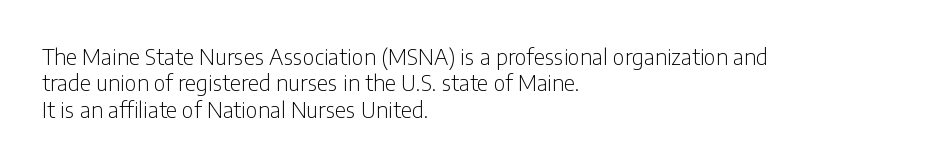
{"italic": "no", "bold": "no", "underline": "no", "align": "left", "line_spacing_ratio": 1.2, "letter_spacing": "normal", "letter_spacing_em": 0.0, "glyph_px": 22}
